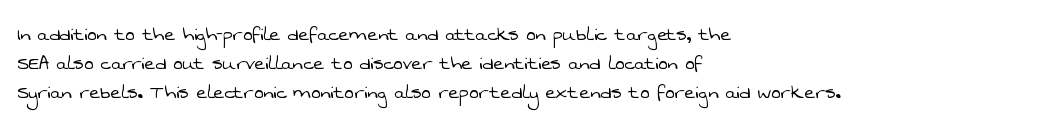
Q: Is the text bold? A: No.
Q: Is the text underlined? A: No.
Q: How is the paragraph aligned? A: Left-aligned.
Q: Is the spacing between letters normal or unusually wide? A: Normal.
Q: Is the spacing between lines tight, normal or loose? A: Normal.
